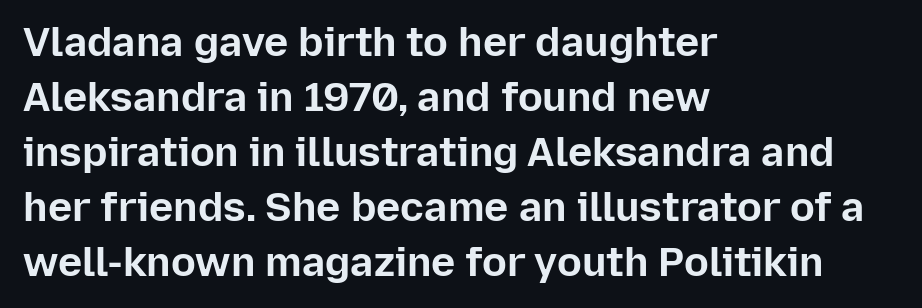
The image shows 41 px bold sans-serif type, upright; set left-aligned, normal line spacing (1.34x), normal letter spacing, not underlined; low stroke contrast and a medium x-height.
